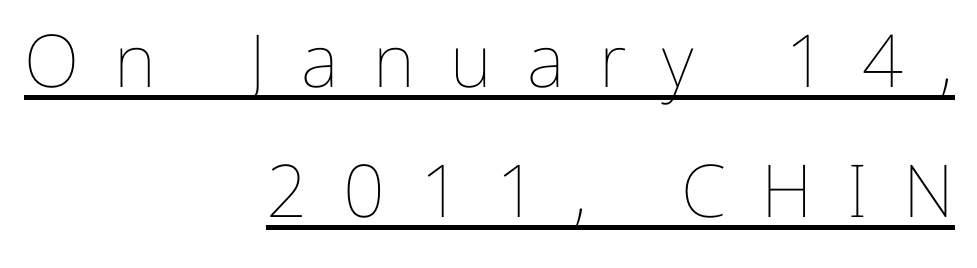
The image shows 73 px thin type, upright; set right-aligned, line spacing 1.78x, unusually wide letter spacing (+0.48 em), underlined; low stroke contrast and a medium x-height.
